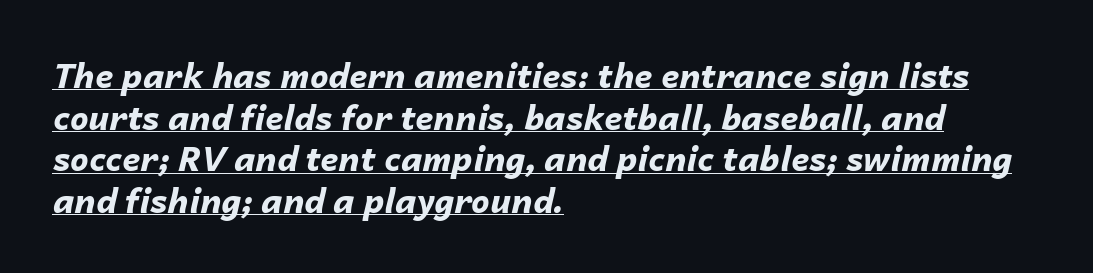
Q: Is the text bold? A: Yes.
Q: Is the text italic (slanted)? A: Yes, it leans right by about 14 degrees.
Q: Is the text underlined? A: Yes.
Q: How is the paragraph aligned? A: Left-aligned.
Q: Is the spacing between letters normal or unusually wide? A: Normal.
Q: Is the spacing between lines tight, normal or loose? A: Normal.
Q: Width (condensed, normal, or wide)? A: Normal.
Q: Stroke contrast? A: Low.
Q: x-height? A: Medium.
Q: Monospaced? A: No.
